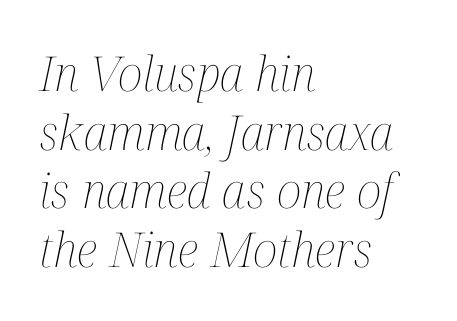
Characters follow at the spacing the type designer built in. Unmarked baselines from the first word to the last. Varying glyph widths throughout — classic text-font behaviour. These glyphs show unthickened strokes, regular width or finer. Looking at the ascenders, they clearly lean. A student would call this left alignment; a typographer would say flush left, rag right.
